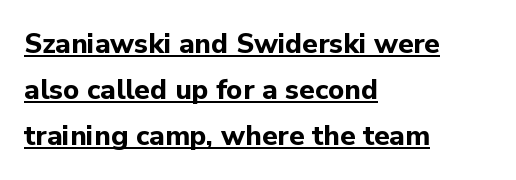
Which margin do the lines hug? The left one — the right edge is uneven. The lettering is marked with a stroke running underneath it. This rendering employs a face without finishing strokes, i.e., a sans-serif. You could call the tracking neutral — neither tight nor loose. Notice how the stems are strictly vertical — no italics here. These lines are rendered in a variable-pitch font.
